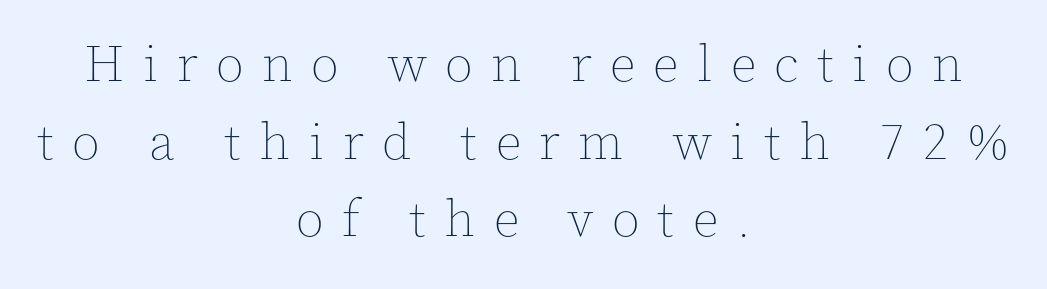
{"italic": "no", "bold": "no", "weight": "thin", "width": "normal", "x_height": "medium", "monospaced": "no", "underline": "no", "align": "center", "line_spacing": "normal", "line_spacing_ratio": 1.52, "letter_spacing": "wide", "letter_spacing_em": 0.36, "glyph_px": 51}
